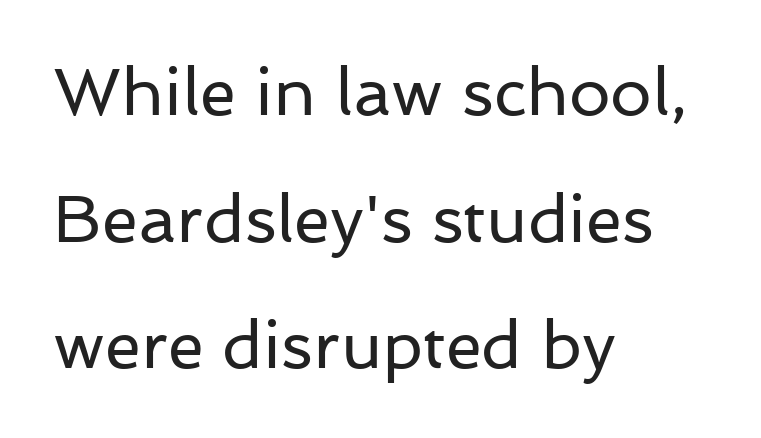
Q: Is the text bold? A: No.
Q: Is the text italic (slanted)? A: No, it is upright.
Q: Is the typeface a serif or a sans-serif typeface? A: Sans-serif.
Q: Is the text underlined? A: No.
Q: How is the paragraph aligned? A: Left-aligned.
Q: Is the spacing between letters normal or unusually wide? A: Normal.
Q: Is the spacing between lines tight, normal or loose? A: Loose.
Q: Width (condensed, normal, or wide)? A: Normal.
Q: Stroke contrast? A: Low.
Q: x-height? A: Medium.
Q: Monospaced? A: No.
